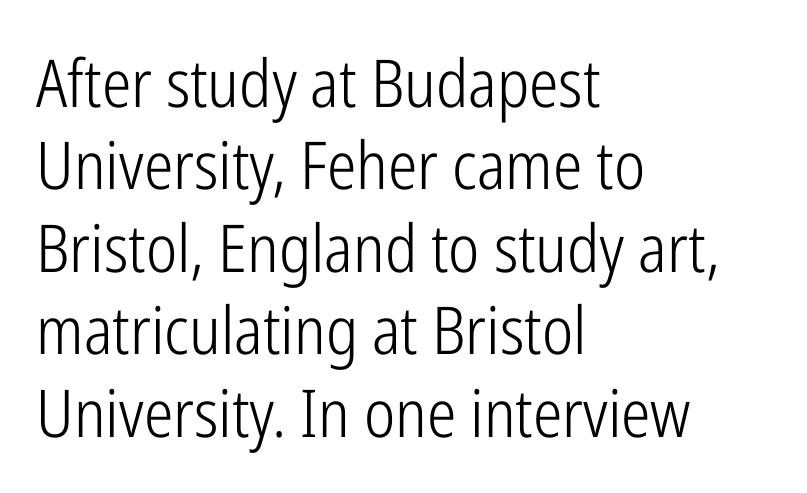
This rendering features lettering with no underline. How would I describe the line gaps? Plain and ordinary. This is the regular roman posture of the typeface. Looks like regular typesetting: each glyph gets only the width it needs.
